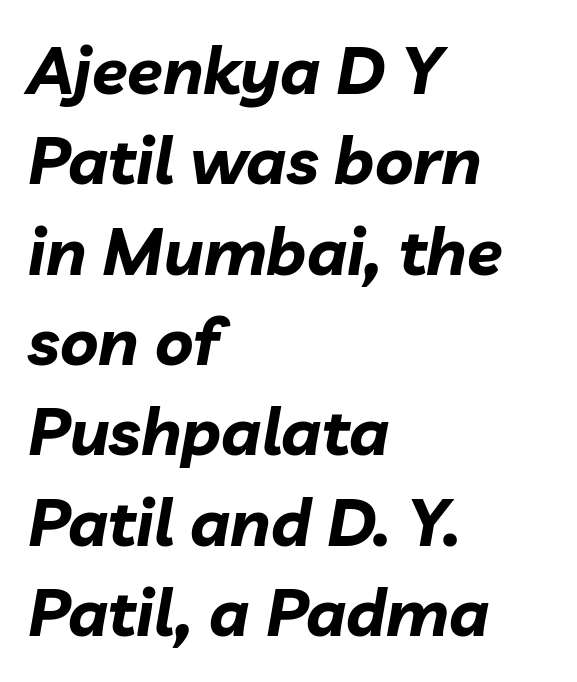
Varying glyph widths throughout — classic text-font behaviour. What weight is shown? A full bold with thick strokes. Students, observe: this is what conventionally led text looks like. Quick note: underline off. This sample uses plain, unmodified letter spacing.
